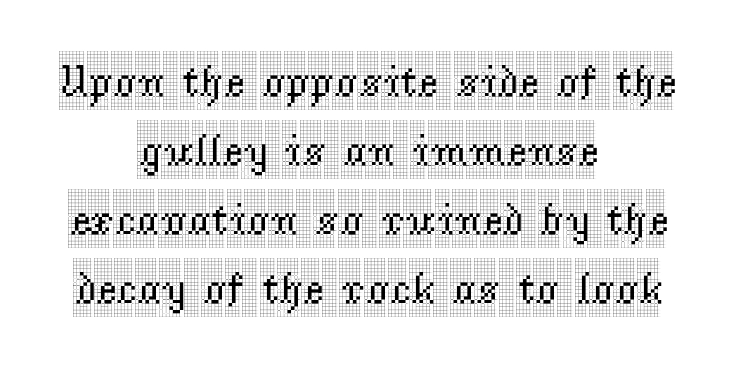
The image shows 45 px condensed serif type, upright; set centered, normal line spacing (1.53x), normal letter spacing, not underlined; a large x-height.
